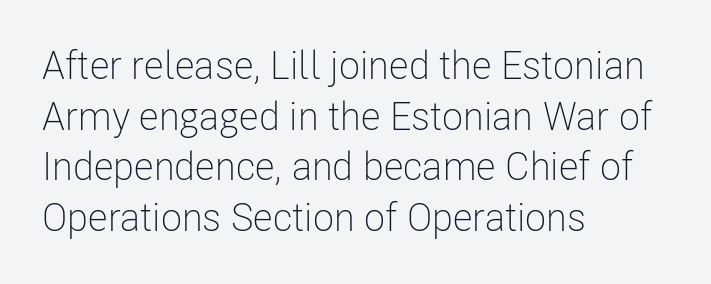
The lines sit at an ordinary, default distance from one another. The foot of each line stays bare and open. Vertical strokes here are truly vertical. Varying glyph widths throughout — classic text-font behaviour. I'd call this a sans setting — the letters go barefoot. Stems here are at most as thick as an everyday book face.
